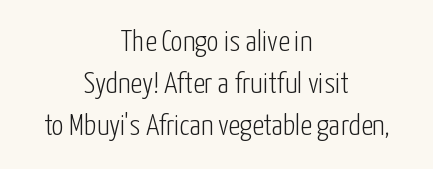
This rendering leaves character spacing at its baseline value. Spacing verdict: proportional, widths tailored to each character. No extra ink here — the face is not bold. The lettering stays uniformly vertical, giving the passage a roman look. Decoration check: the copy has no underline. Horizontal bands of white between lines are of average thickness.
